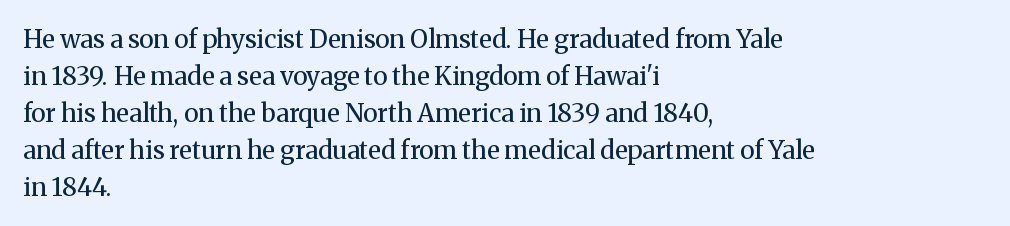
{"italic": "no", "bold": "no", "underline": "no", "align": "left", "line_spacing": "normal", "line_spacing_ratio": 1.48, "letter_spacing": "normal", "letter_spacing_em": 0.0, "glyph_px": 25}
